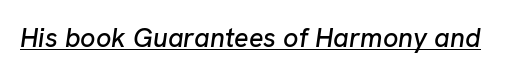
The image shows 27 px text type, italic (leaning right); set normal letter spacing, underlined.
